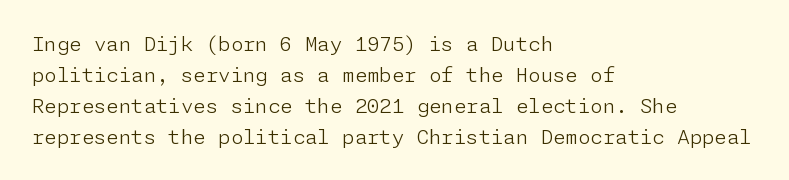
The image shows 20 px text type, upright; set left-aligned, normal line spacing (1.55x), normal letter spacing, not underlined.
